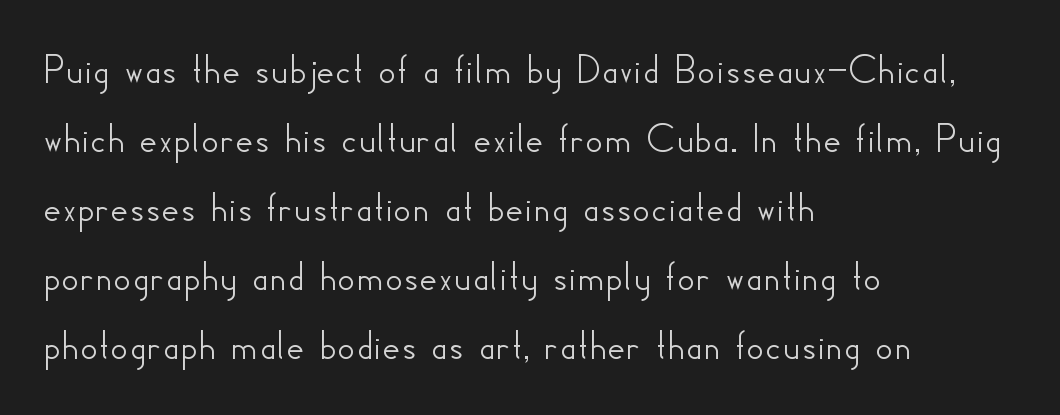
The rows are spaced the way most documents space them. Horizontally, the lines are justified to the leading edge only. A typesetter would call this proportional, since set widths differ per character. The letterforms sit shoulder to shoulder at normal distance. The type family on display is of the sans-serif kind. Anything drawn beneath the words? Only blank space.
